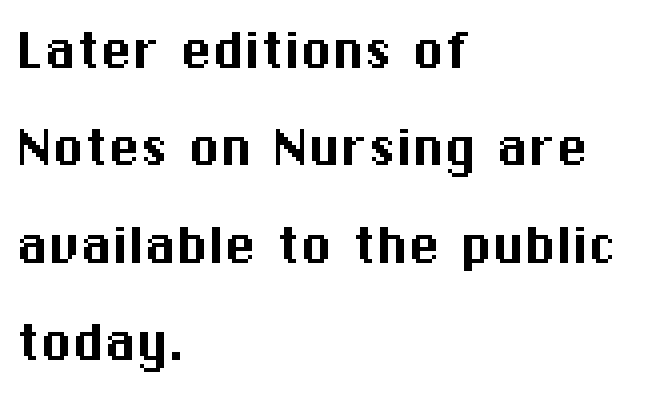
{"serif": "no", "italic": "no", "width": "normal", "stroke_contrast": "medium", "x_height": "medium", "monospaced": "no", "underline": "no", "align": "left", "line_spacing": "normal", "line_spacing_ratio": 1.52, "letter_spacing": "normal", "letter_spacing_em": 0.0, "glyph_px": 64}
